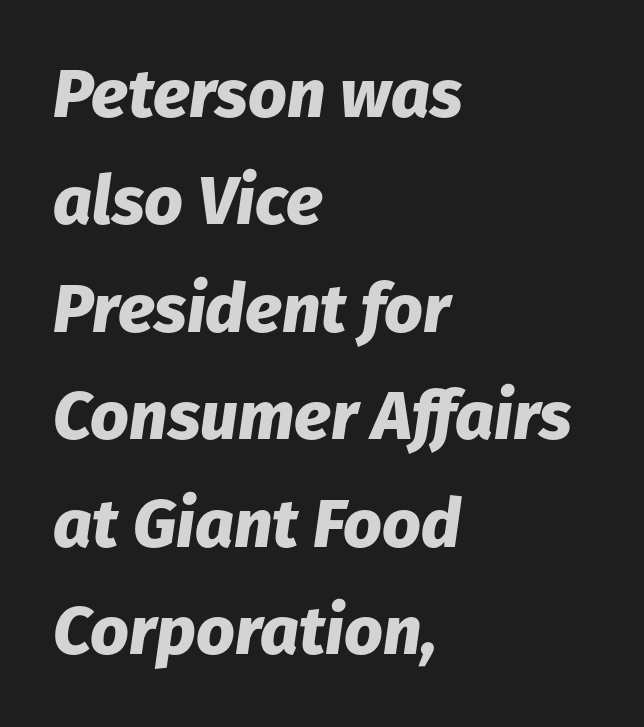
The image shows 68 px heavy type, italic (leaning right); set left-aligned, normal line spacing (1.58x), normal letter spacing, not underlined; low stroke contrast and a medium x-height.
